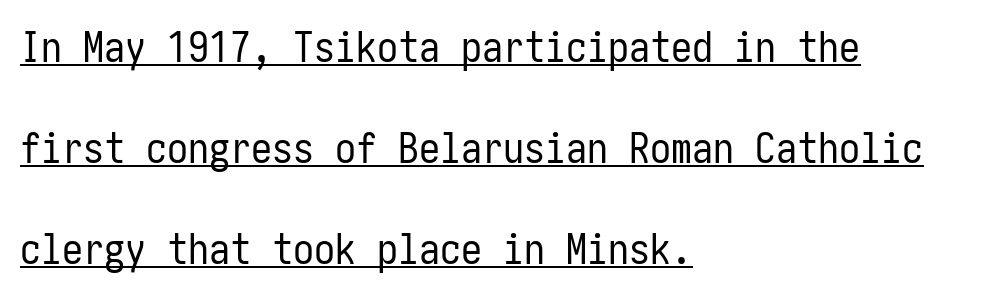
{"serif": "no", "italic": "no", "bold": "no", "weight": "regular", "width": "condensed", "stroke_contrast": "low", "x_height": "medium", "underline": "yes", "align": "left", "line_spacing": "loose", "line_spacing_ratio": 2.4, "letter_spacing": "normal", "letter_spacing_em": 0.0, "glyph_px": 42}
